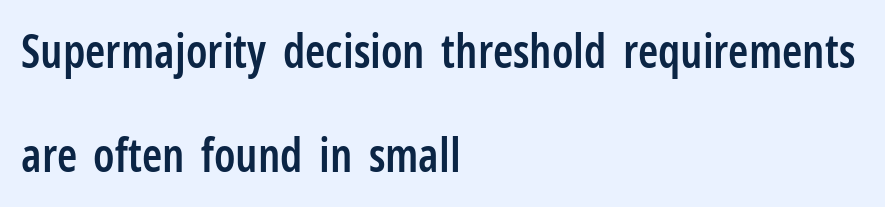
The image shows 46 px semibold, condensed sans-serif type, upright; set left-aligned, loose line spacing (2.26x), normal letter spacing, not underlined; low stroke contrast and a medium x-height.
